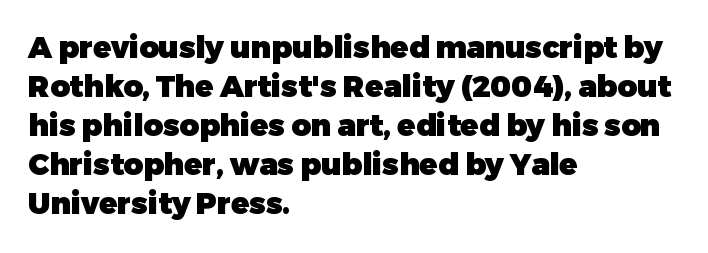
Q: Is the text bold? A: Yes.
Q: Is the text italic (slanted)? A: No, it is upright.
Q: Is the typeface a serif or a sans-serif typeface? A: Sans-serif.
Q: Is the text underlined? A: No.
Q: How is the paragraph aligned? A: Left-aligned.
Q: Is the spacing between letters normal or unusually wide? A: Normal.
Q: Is the spacing between lines tight, normal or loose? A: Normal.
Q: Width (condensed, normal, or wide)? A: Normal.
Q: Stroke contrast? A: Low.
Q: x-height? A: Medium.
Q: Monospaced? A: No.
